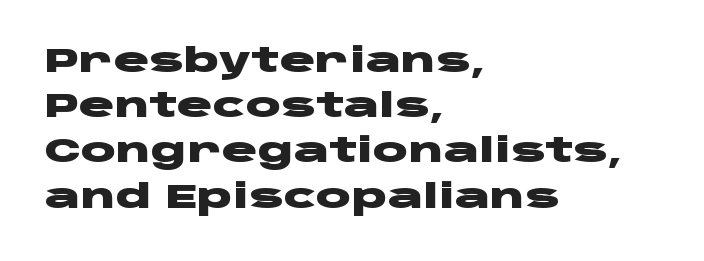
The area under the type is left untouched. The font's upright variant was chosen for this text. A typesetter would call this proportional, since set widths differ per character. Nope, no serifs anywhere on these letters.
